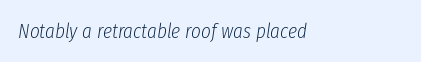
The image shows 21 px text type, italic (leaning right); set left-aligned, normal letter spacing, not underlined.
